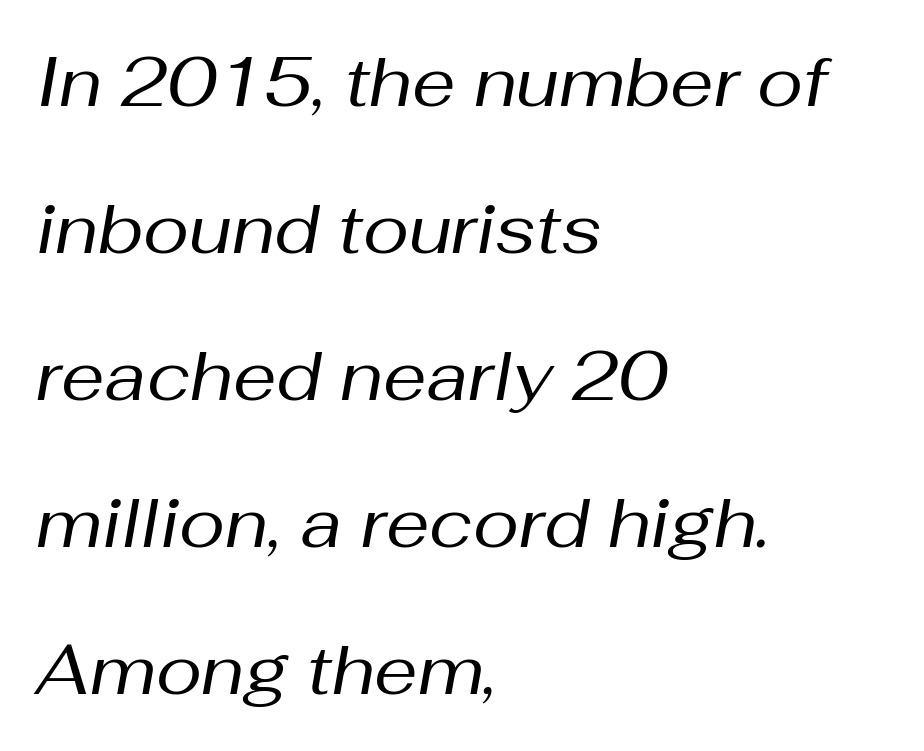
Has an underline been added? It has not. The glyphs look as if they've been sheared to an angle. Each new line begins a long way beneath the previous one. Think standard paragraph weight, or any step lighter than that. You could call the tracking neutral — neither tight nor loose. The passage shown is typed in a proportional face where columns would drift.
